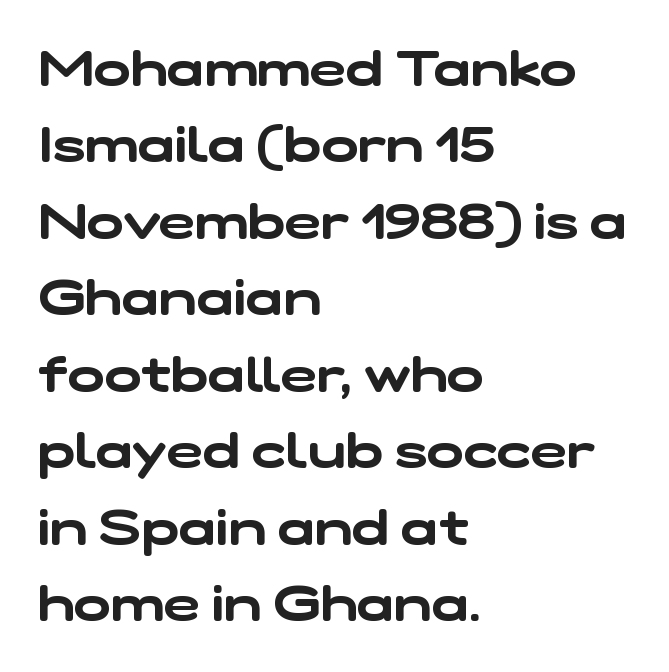
{"serif": "no", "width": "wide", "stroke_contrast": "low", "x_height": "medium", "monospaced": "no", "underline": "no", "align": "left", "line_spacing": "normal", "line_spacing_ratio": 1.56, "letter_spacing": "normal", "letter_spacing_em": 0.0, "glyph_px": 49}
